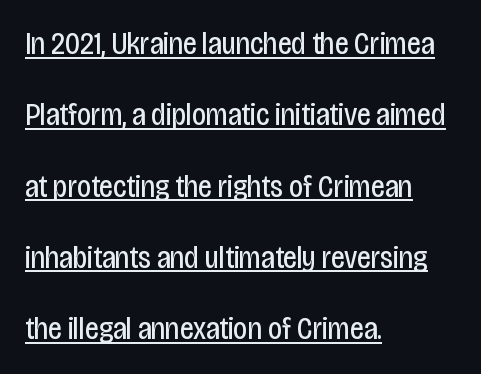
{"serif": "no", "italic": "no", "bold": "no", "weight": "regular", "width": "condensed", "stroke_contrast": "low", "x_height": "large", "monospaced": "no", "underline": "yes", "align": "left", "line_spacing": "loose", "line_spacing_ratio": 2.3, "letter_spacing": "normal", "letter_spacing_em": 0.0, "glyph_px": 31}
